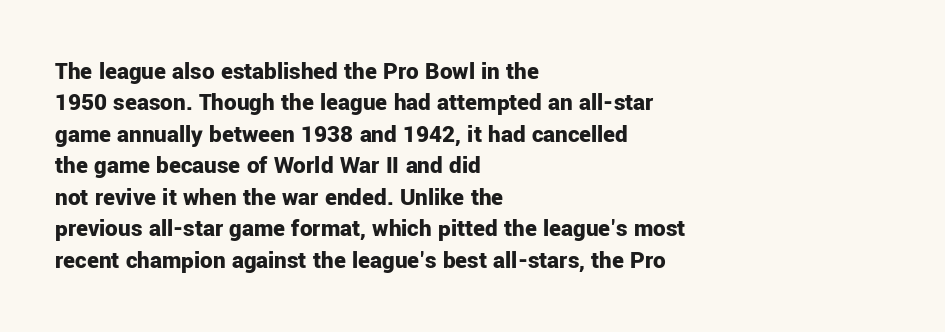
{"italic": "no", "bold": "yes", "underline": "no", "align": "left", "line_spacing": "normal", "line_spacing_ratio": 1.26, "letter_spacing": "normal", "letter_spacing_em": 0.0, "glyph_px": 25}
